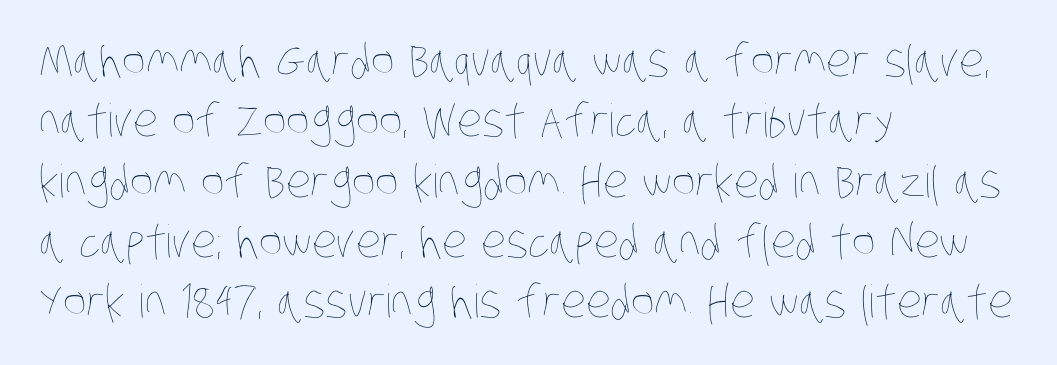
{"bold": "no", "weight": "thin", "width": "condensed", "stroke_contrast": "low", "x_height": "large", "monospaced": "no", "underline": "no", "align": "left", "line_spacing": "normal", "line_spacing_ratio": 1.34, "letter_spacing": "normal", "letter_spacing_em": 0.0, "glyph_px": 45}
